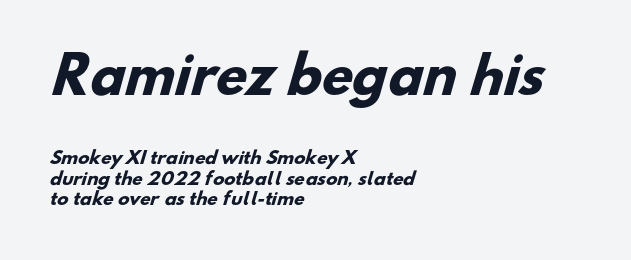
{"serif": "no", "bold": "yes", "weight": "heavy", "width": "normal", "stroke_contrast": "low", "x_height": "small", "monospaced": "no", "underline": "no", "align": "left", "line_spacing_ratio": 1.19, "letter_spacing": "normal", "letter_spacing_em": 0.0, "larger_block": "first", "size_ratio": 2.94, "glyph_px": 50}
